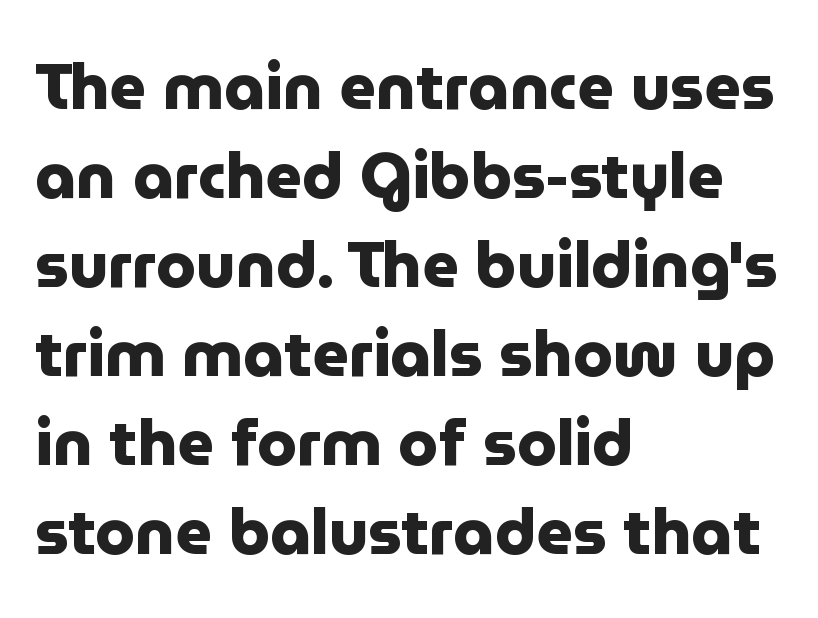
{"serif": "no", "italic": "no", "bold": "yes", "weight": "heavy", "width": "normal", "stroke_contrast": "low", "x_height": "medium", "monospaced": "no", "underline": "no", "align": "left", "line_spacing": "normal", "line_spacing_ratio": 1.39, "letter_spacing": "normal", "letter_spacing_em": 0.0, "glyph_px": 64}
